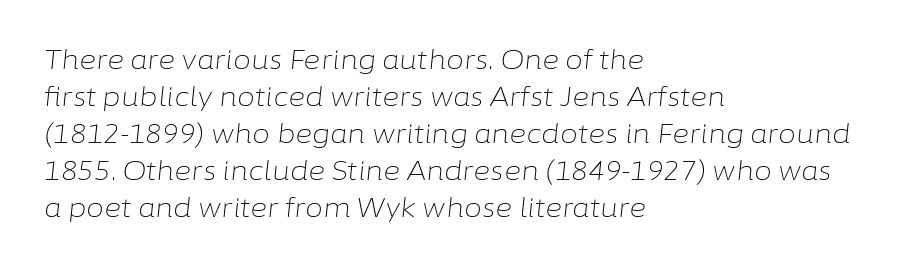
Stroke mass is kept to a normal reading level or below. Letters rest on an invisible, unmarked baseline. Notice how the passage keeps a crisp vertical edge on the left only. Regarding leading, the lines here are spaced in the standard way. It's the slanting kind of type.
